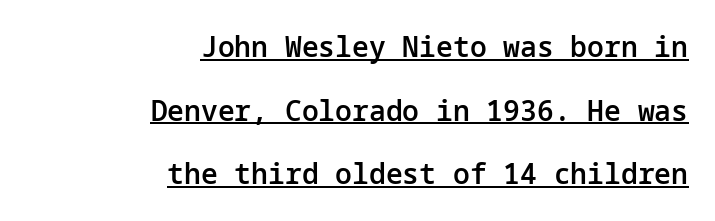
The gaps between neighbouring characters are ordinary and unremarkable. The letters are semibold — heavier than regular but short of a full bold. Notice the wide empty band between every row — that's loose leading. Ordinary non-slanted type is in use. This sample carries an underscore along the baseline area.
